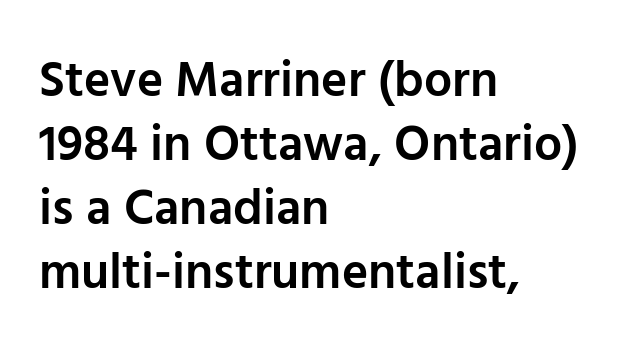
Every letter is mildly thick-stroked: semibold rather than bold. A classic flush-left, rag-right setting is used for this passage. How are the letters spaced? Ordinarily, with no added tracking. Nope, not italic — everything's standing straight. The baseline area is clear.
